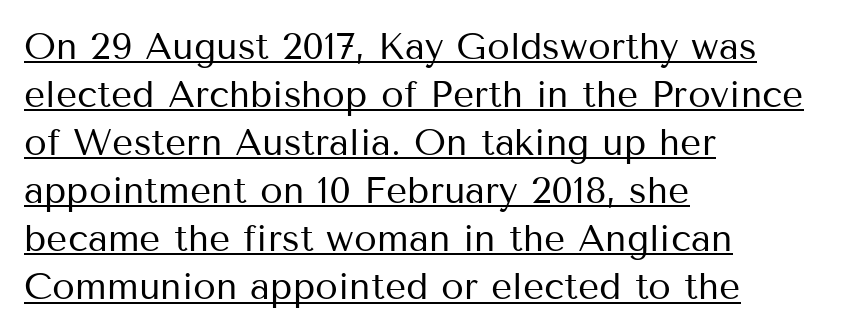
The image shows 37 px regular-weight sans-serif type, upright; set left-aligned, normal line spacing (1.3x), normal letter spacing, underlined; medium stroke contrast and a medium x-height.
